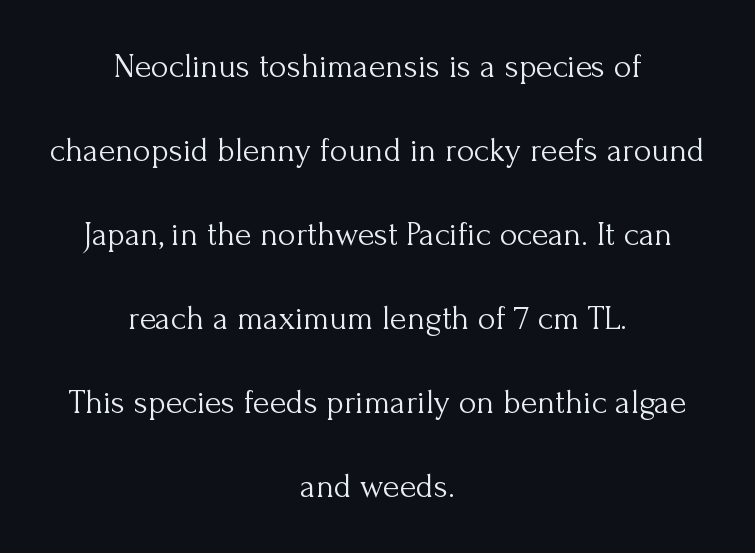
Vertically, the passage feels expansive, rows floating well apart. Compared with typical body copy, the letter spacing here is the same. The rendering uses natural spacing where letterforms have individual widths. The lettering holds an erect, upright posture throughout. This sample is center-justified, so both line endings float freely. Any mark beneath the type? The region is blank.
